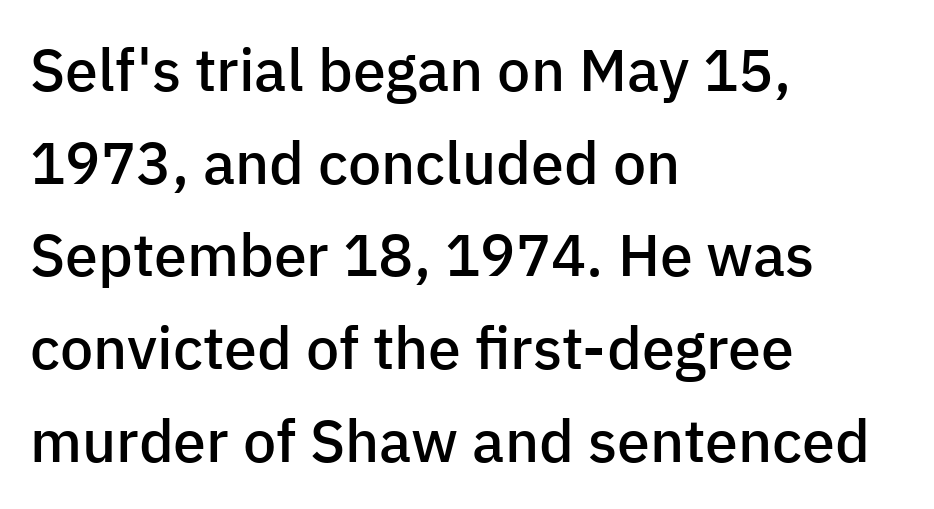
Q: Is the text bold? A: Semi-bold.
Q: Is the text italic (slanted)? A: No, it is upright.
Q: Is the typeface a serif or a sans-serif typeface? A: Sans-serif.
Q: Is the text underlined? A: No.
Q: How is the paragraph aligned? A: Left-aligned.
Q: Is the spacing between letters normal or unusually wide? A: Normal.
Q: Is the spacing between lines tight, normal or loose? A: Normal.
Q: Width (condensed, normal, or wide)? A: Normal.
Q: Stroke contrast? A: Low.
Q: x-height? A: Medium.
Q: Monospaced? A: No.
